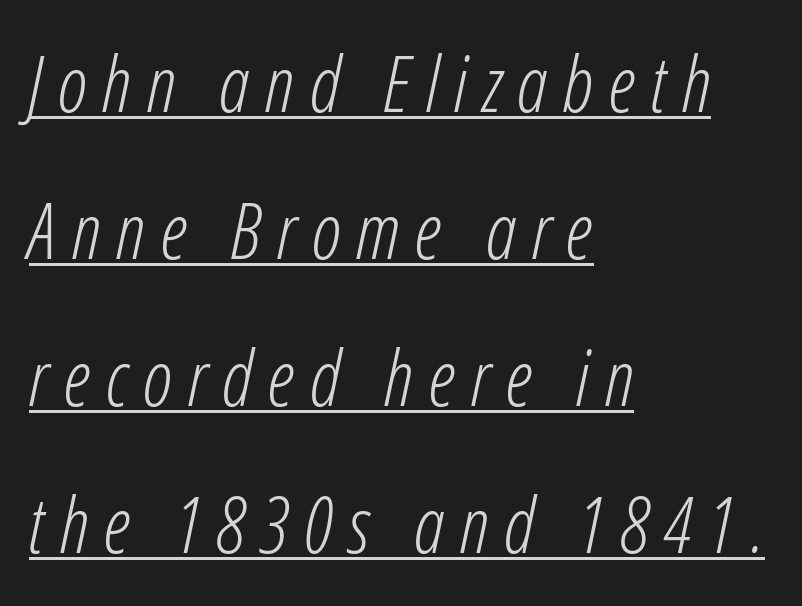
Each stroke keeps to a modest, everyday thickness or less. Interline gaps are noticeably wide in this sample. The face used here has a pronounced slope to its letters. Descenders here cross a horizontal rule under the line. The tracking reads as deliberately expanded to a designer's eye. Here the designer chose a conventional face with non-uniform glyph widths.
